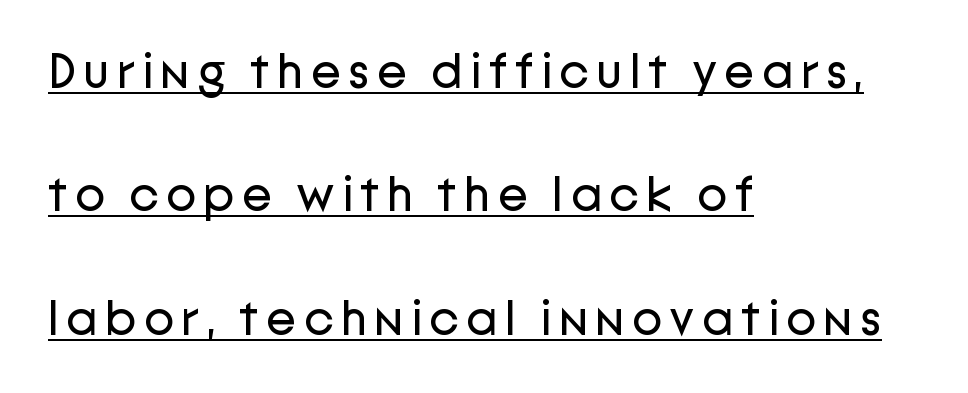
{"serif": "no", "italic": "no", "bold": "no", "weight": "regular", "width": "normal", "stroke_contrast": "low", "x_height": "medium", "monospaced": "no", "underline": "yes", "align": "left", "line_spacing": "loose", "line_spacing_ratio": 2.47, "glyph_px": 50}
